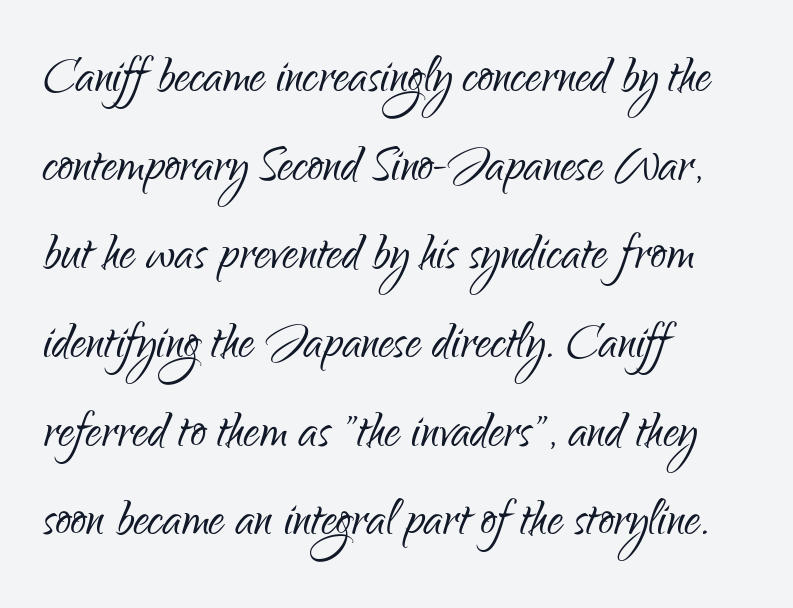
{"serif": "no", "bold": "no", "weight": "light", "width": "condensed", "stroke_contrast": "low", "x_height": "small", "monospaced": "no", "underline": "no", "align": "left", "line_spacing": "normal", "line_spacing_ratio": 1.43, "letter_spacing": "normal", "letter_spacing_em": 0.0, "glyph_px": 62}
